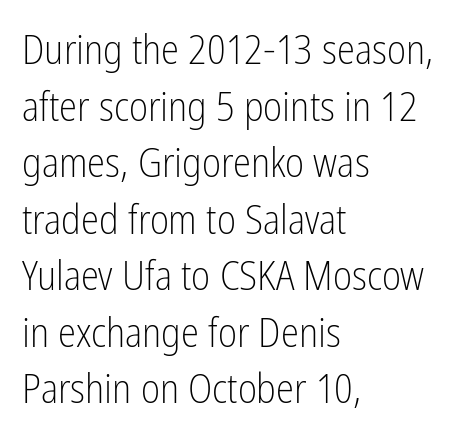
{"serif": "no", "italic": "no", "bold": "no", "weight": "light", "width": "condensed", "stroke_contrast": "low", "x_height": "medium", "monospaced": "no", "underline": "no", "align": "left", "line_spacing": "normal", "line_spacing_ratio": 1.38, "letter_spacing": "normal", "letter_spacing_em": 0.0, "glyph_px": 41}
